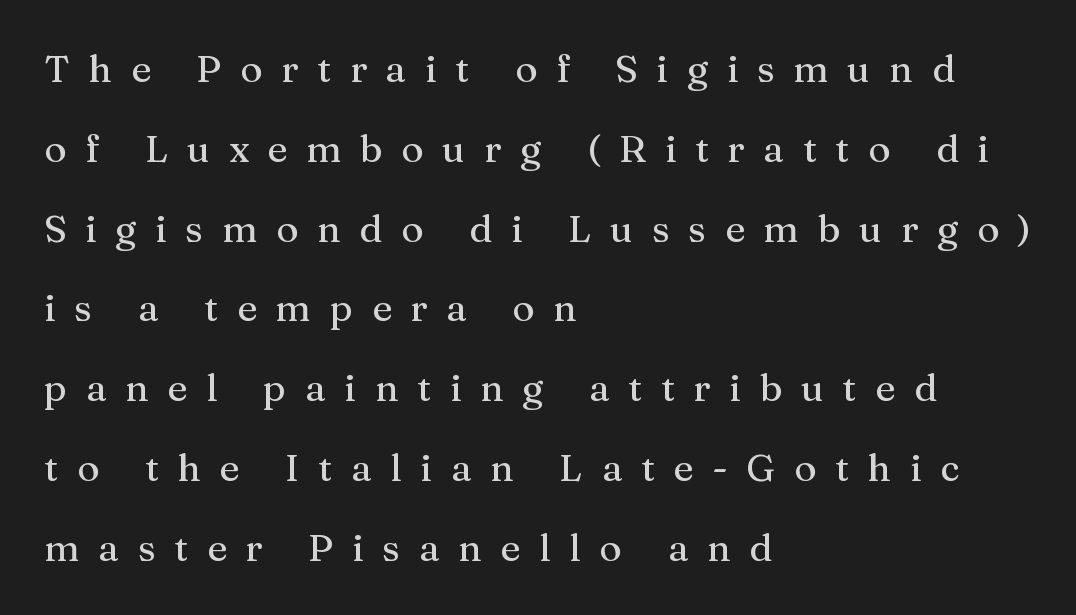
{"serif": "yes", "italic": "no", "width": "normal", "stroke_contrast": "medium", "x_height": "medium", "monospaced": "no", "underline": "no", "align": "left", "line_spacing": "loose", "line_spacing_ratio": 2.1, "letter_spacing": "wide", "letter_spacing_em": 0.49, "glyph_px": 38}
